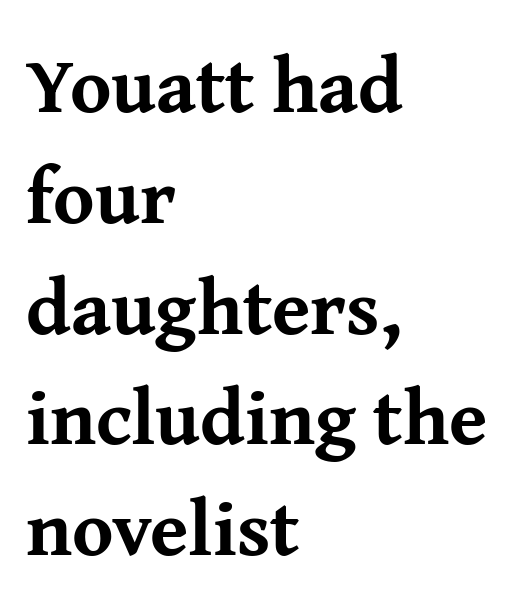
{"serif": "yes", "italic": "no", "bold": "yes", "weight": "bold", "width": "normal", "stroke_contrast": "medium", "x_height": "medium", "monospaced": "no", "underline": "no", "align": "left", "line_spacing": "normal", "line_spacing_ratio": 1.42, "letter_spacing": "normal", "letter_spacing_em": 0.0, "glyph_px": 78}
